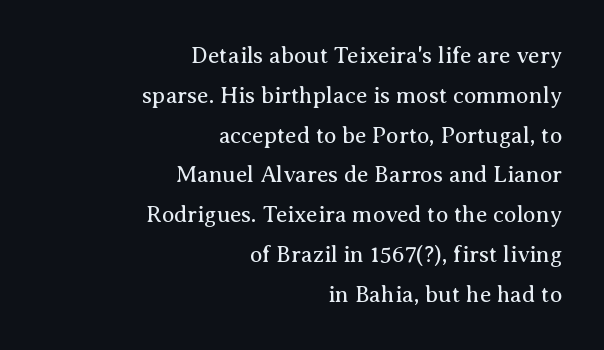
{"italic": "no", "bold": "no", "underline": "no", "align": "right", "line_spacing_ratio": 1.73, "letter_spacing": "normal", "letter_spacing_em": 0.0, "glyph_px": 23}
